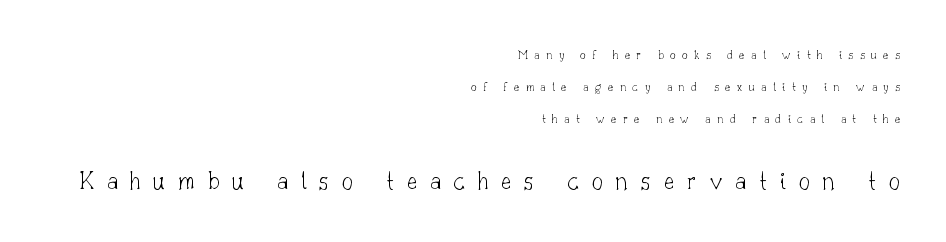
The image shows 28 px thin serif type, upright; set right-aligned, loose line spacing (2.27x), unusually wide letter spacing (+0.46 em), not underlined; the second (bottom) block is 2.0x larger; low stroke contrast and a small x-height.
